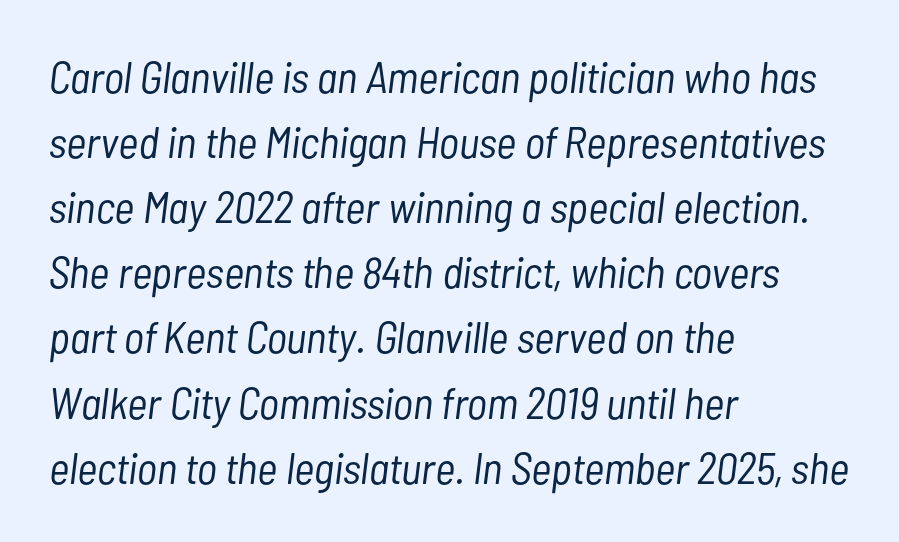
{"italic": "yes", "lean": "right", "slant_degrees": 7, "bold": "no", "weight": "light", "width": "condensed", "stroke_contrast": "low", "x_height": "medium", "monospaced": "no", "underline": "no", "align": "left", "line_spacing": "normal", "line_spacing_ratio": 1.48, "letter_spacing": "normal", "letter_spacing_em": 0.0, "glyph_px": 44}
